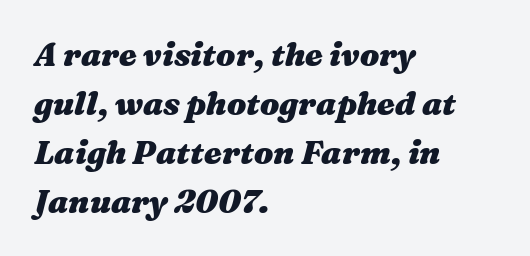
The image shows 32 px heavy, wide type, italic (leaning right); set left-aligned, normal line spacing (1.53x), normal letter spacing, not underlined; medium stroke contrast and a medium x-height.
